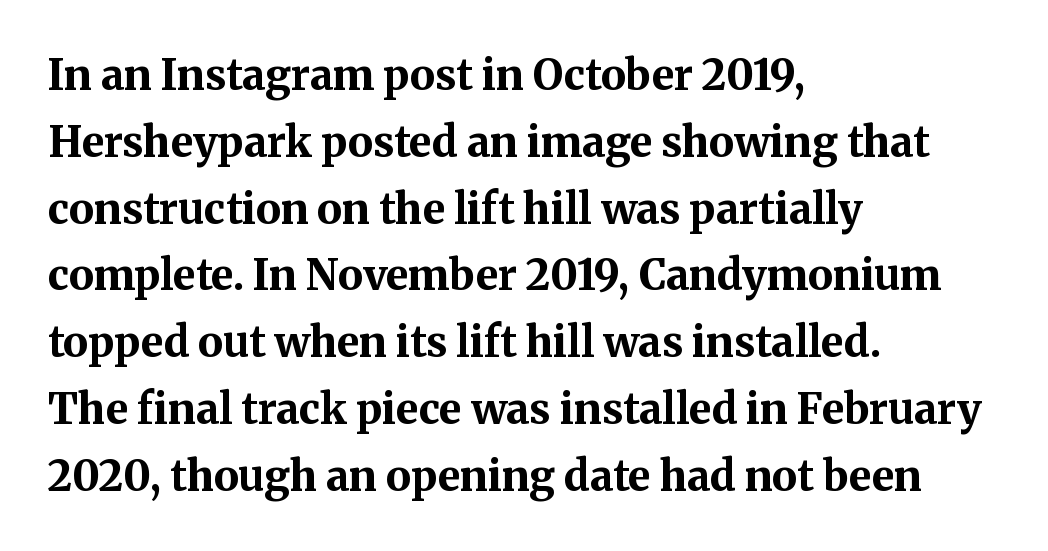
{"serif": "yes", "italic": "no", "bold": "yes", "weight": "bold", "width": "normal", "stroke_contrast": "medium", "x_height": "medium", "monospaced": "no", "underline": "no", "align": "left", "line_spacing": "normal", "line_spacing_ratio": 1.59, "letter_spacing": "normal", "letter_spacing_em": 0.0, "glyph_px": 42}
